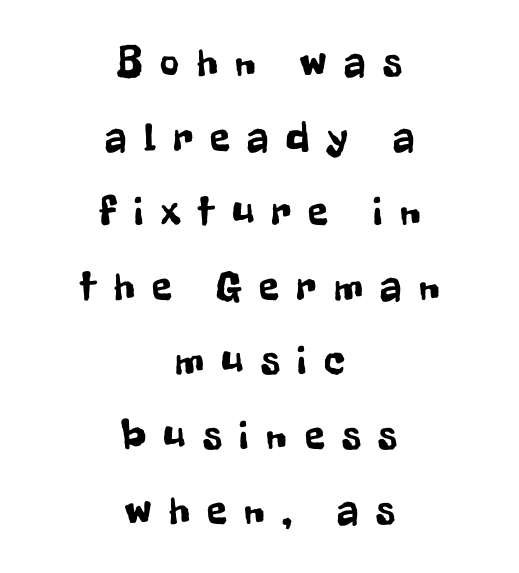
The image shows 41 px condensed sans-serif type, upright; set centered, line spacing 1.82x, unusually wide letter spacing (+0.43 em), not underlined; low stroke contrast and a medium x-height.
